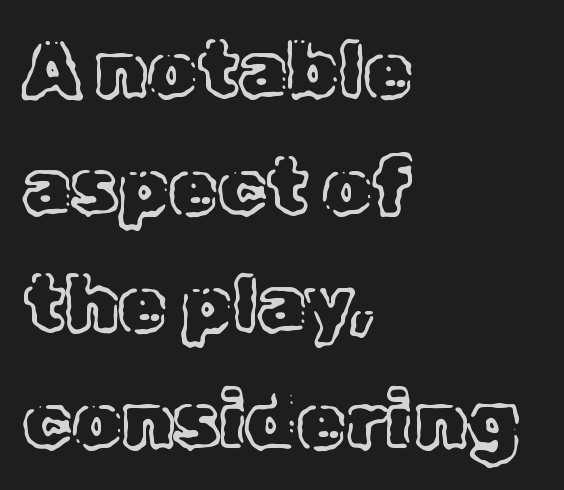
{"italic": "no", "width": "normal", "x_height": "medium", "monospaced": "no", "underline": "no", "align": "left", "line_spacing": "normal", "line_spacing_ratio": 1.5, "letter_spacing": "normal", "letter_spacing_em": 0.0, "glyph_px": 78}
